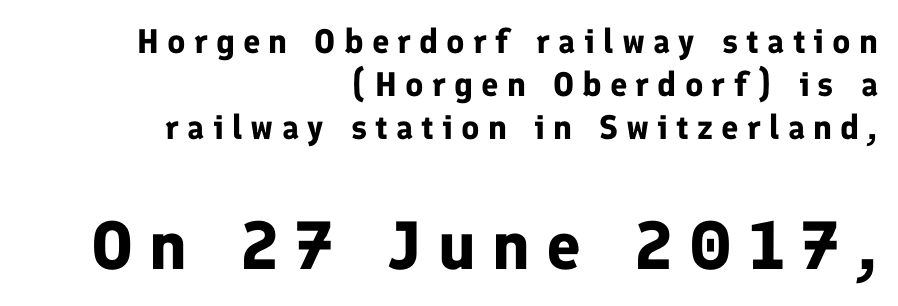
{"serif": "no", "italic": "no", "bold": "yes", "weight": "bold", "width": "normal", "stroke_contrast": "low", "x_height": "medium", "monospaced": "no", "underline": "no", "align": "right", "line_spacing": "normal", "line_spacing_ratio": 1.27, "letter_spacing": "wide", "letter_spacing_em": 0.24, "larger_block": "second", "size_ratio": 2.0, "glyph_px": 68}
